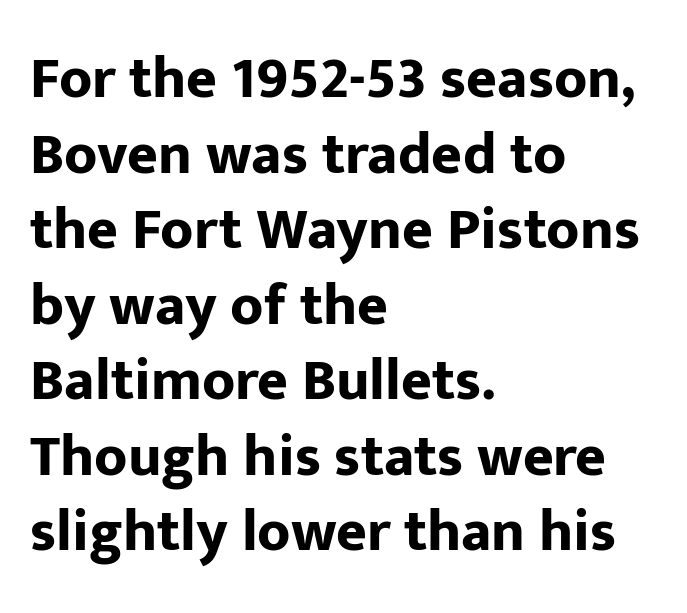
In terms of posture, this sample is upright. These lines are rendered in a variable-pitch font. Glance below the letters and you will spot only blank space. Compared with typical paragraphs, the rows here are spaced about the same.
